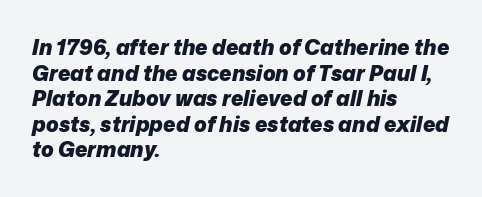
These lines keep a tight, regular rhythm from letter to letter. Just letters on the line, the space beneath them empty. Stroke thickness is high; the sample reads as a true bold. Looking at the ascenders, they clearly lean. Short and long lines alike share a common starting point at left.
